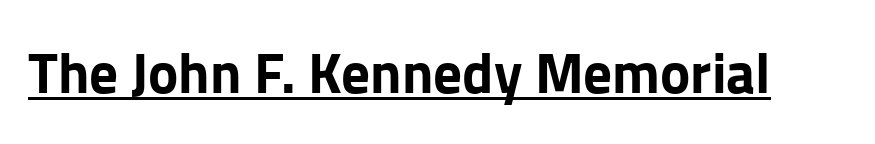
{"serif": "no", "italic": "no", "bold": "yes", "weight": "bold", "width": "normal", "stroke_contrast": "low", "x_height": "medium", "monospaced": "no", "underline": "yes", "letter_spacing": "normal", "letter_spacing_em": 0.0, "glyph_px": 57}
